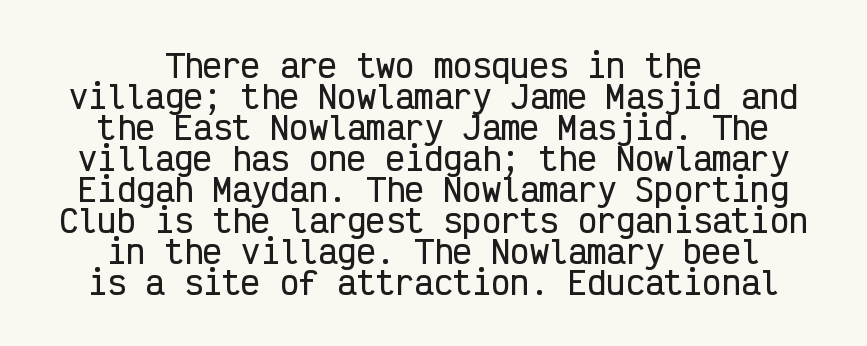
Letter spacing: default. Is this a sans? Yes — the strokes have no serifs. Do the letters lean? They stand straight. Beneath every word, the page is bare.
